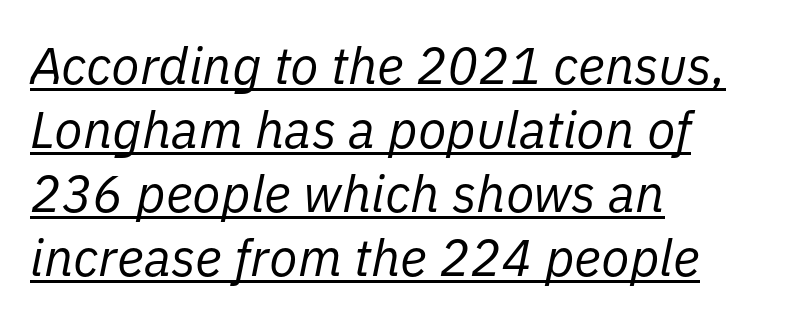
The image shows 52 px regular-weight type, italic (leaning right); set left-aligned, line spacing 1.23x, normal letter spacing, underlined; low stroke contrast and a medium x-height.
